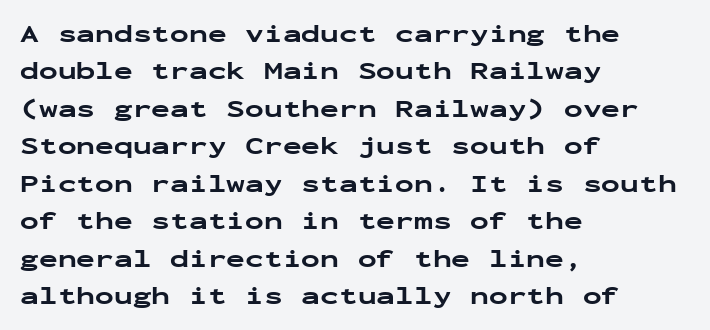
Q: Is the text bold? A: Yes.
Q: Is the text italic (slanted)? A: No, it is upright.
Q: Is the text underlined? A: No.
Q: How is the paragraph aligned? A: Left-aligned.
Q: Is the spacing between letters normal or unusually wide? A: Normal.
Q: Is the spacing between lines tight, normal or loose? A: Normal.
